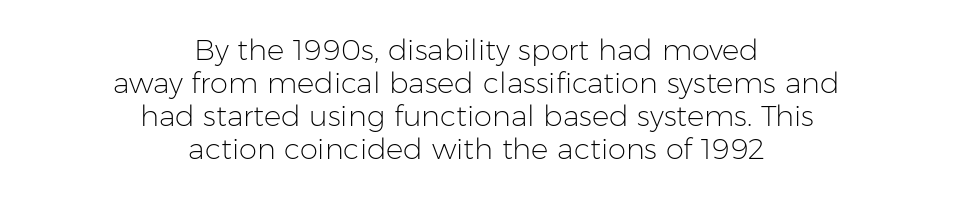
Q: Is the text bold? A: No.
Q: Is the text italic (slanted)? A: No, it is upright.
Q: Is the typeface a serif or a sans-serif typeface? A: Sans-serif.
Q: Is the text underlined? A: No.
Q: How is the paragraph aligned? A: Centered.
Q: Is the spacing between letters normal or unusually wide? A: Normal.
Q: Is the spacing between lines tight, normal or loose? A: Tight.
Q: Width (condensed, normal, or wide)? A: Normal.
Q: Stroke contrast? A: Low.
Q: x-height? A: Medium.
Q: Monospaced? A: No.
